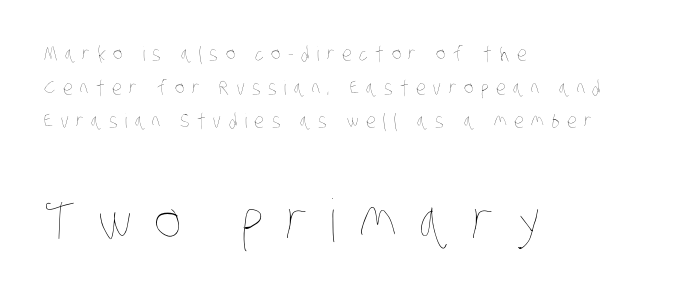
Q: Is the text bold? A: No.
Q: Is the text underlined? A: No.
Q: How is the paragraph aligned? A: Left-aligned.
Q: Is the spacing between letters normal or unusually wide? A: Unusually wide.
Q: Is the spacing between lines tight, normal or loose? A: Normal.
Q: Which block of text is set in a larger size, the first (top) or the second (bottom)? A: The second (bottom) one.
Q: Width (condensed, normal, or wide)? A: Condensed.
Q: Stroke contrast? A: Low.
Q: x-height? A: Large.
Q: Monospaced? A: No.
